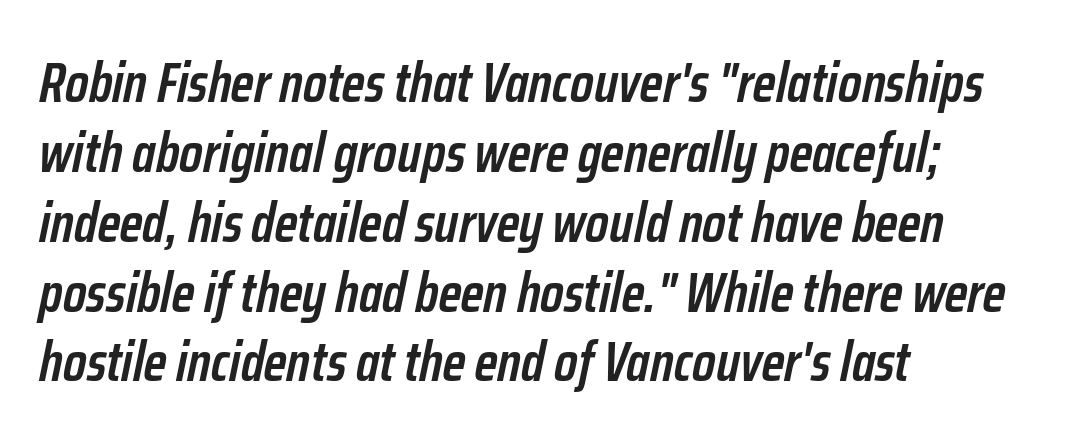
The passage shown is not underscored anywhere. Short and long lines alike share a common starting point at left. The characters look somewhat weighty, a semibold short of true bold. Standard letterfit; no display-style spreading of the glyphs.
